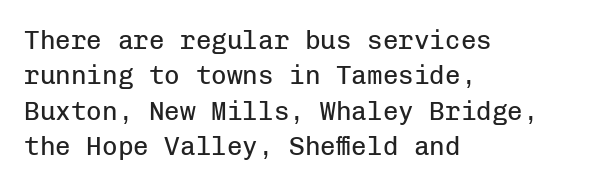
Q: Is the text bold? A: No.
Q: Is the text italic (slanted)? A: No, it is upright.
Q: Is the text underlined? A: No.
Q: How is the paragraph aligned? A: Left-aligned.
Q: Is the spacing between letters normal or unusually wide? A: Normal.
Q: Is the spacing between lines tight, normal or loose? A: Normal.
